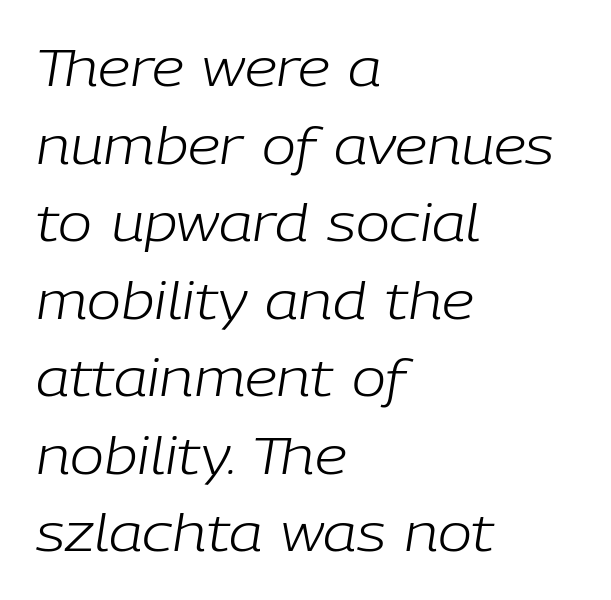
{"italic": "yes", "lean": "right", "slant_degrees": 9, "bold": "no", "weight": "light", "width": "normal", "stroke_contrast": "low", "x_height": "medium", "monospaced": "no", "underline": "no", "align": "left", "line_spacing": "normal", "line_spacing_ratio": 1.52, "letter_spacing": "normal", "letter_spacing_em": 0.0, "glyph_px": 51}
